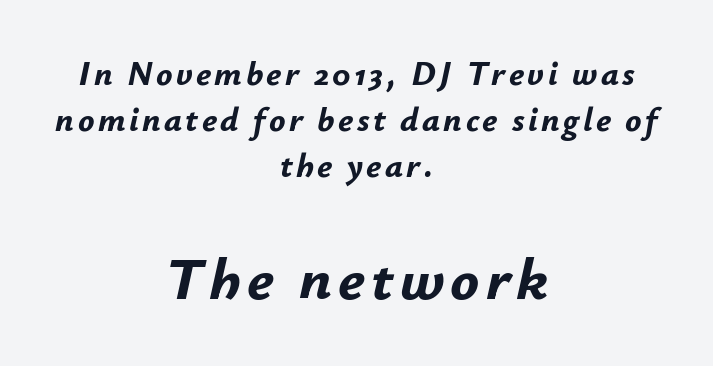
Q: Is the text bold? A: Yes.
Q: Is the text italic (slanted)? A: Yes, it leans right by about 12 degrees.
Q: Is the text underlined? A: No.
Q: How is the paragraph aligned? A: Centered.
Q: Is the spacing between lines tight, normal or loose? A: Normal.
Q: Which block of text is set in a larger size, the first (top) or the second (bottom)? A: The second (bottom) one.
Q: Width (condensed, normal, or wide)? A: Normal.
Q: Stroke contrast? A: Low.
Q: x-height? A: Small.
Q: Monospaced? A: No.
